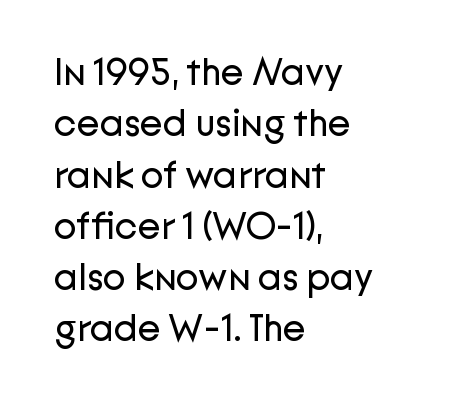
{"serif": "no", "italic": "no", "bold": "no", "weight": "regular", "width": "normal", "stroke_contrast": "low", "x_height": "medium", "monospaced": "no", "underline": "no", "align": "left", "line_spacing": "normal", "line_spacing_ratio": 1.35, "letter_spacing": "normal", "letter_spacing_em": 0.0, "glyph_px": 38}
